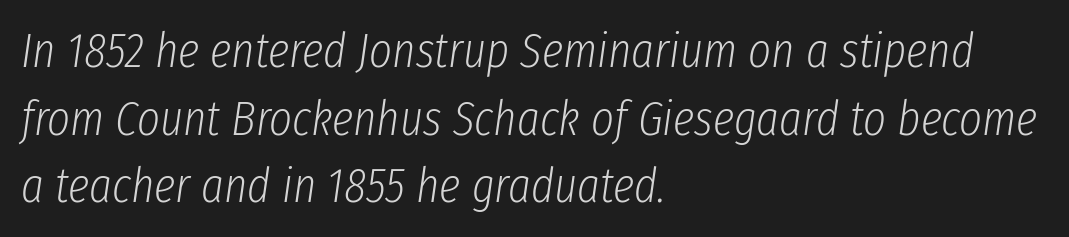
Looking at the ascenders, they clearly lean. Teacher's note: observe the even left margin — that is flush-left alignment. Descenders hang freely into open space. The letterforms sit at book weight or below.
